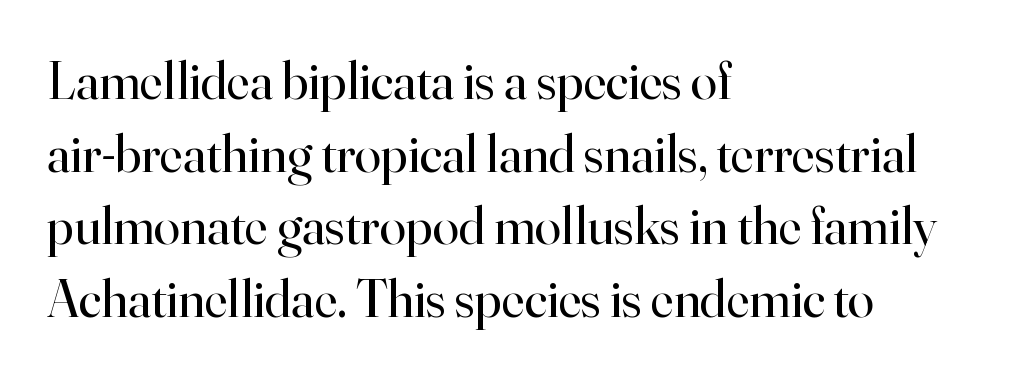
{"serif": "yes", "italic": "no", "bold": "no", "weight": "regular", "width": "normal", "stroke_contrast": "high", "x_height": "small", "monospaced": "no", "underline": "no", "align": "left", "line_spacing": "normal", "line_spacing_ratio": 1.37, "letter_spacing": "normal", "letter_spacing_em": 0.0, "glyph_px": 53}
